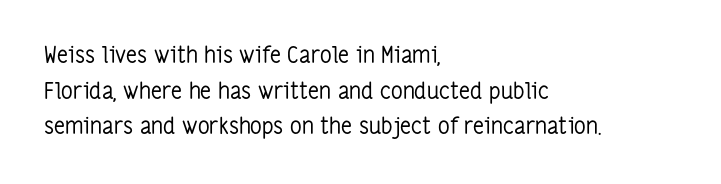
Q: Is the text bold? A: No.
Q: Is the text italic (slanted)? A: No, it is upright.
Q: Is the text underlined? A: No.
Q: How is the paragraph aligned? A: Left-aligned.
Q: Is the spacing between letters normal or unusually wide? A: Normal.
Q: Is the spacing between lines tight, normal or loose? A: Normal.
